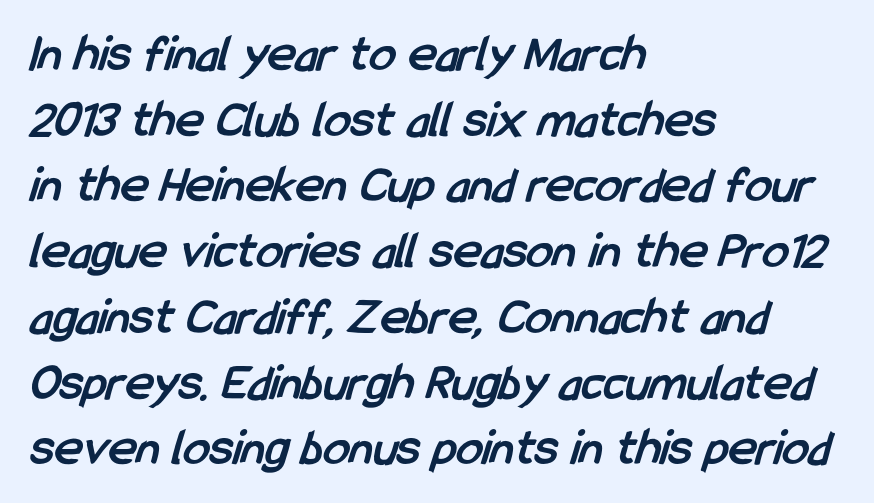
Typeset ragged right — the left edge is the straight one. A clean baseline with only descenders dipping below it. The letters carry no serifs — their stems end cleanly without finishing strokes. Spacing verdict: proportional, widths tailored to each character. Set as a true bold cut, around the 700 mark.
